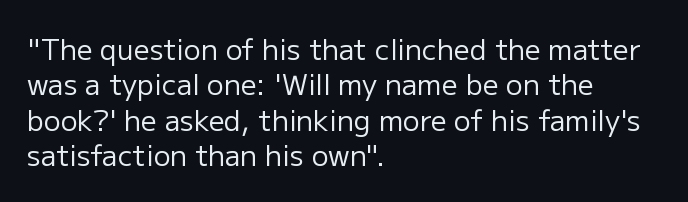
Q: Is the text bold? A: No.
Q: Is the text italic (slanted)? A: No, it is upright.
Q: Is the typeface a serif or a sans-serif typeface? A: Sans-serif.
Q: Is the text underlined? A: No.
Q: How is the paragraph aligned? A: Left-aligned.
Q: Is the spacing between letters normal or unusually wide? A: Normal.
Q: Is the spacing between lines tight, normal or loose? A: Normal.
Q: Width (condensed, normal, or wide)? A: Normal.
Q: Stroke contrast? A: Low.
Q: x-height? A: Medium.
Q: Monospaced? A: No.
